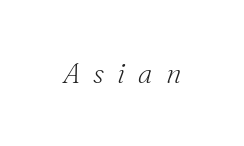
The image shows 28 px light serif type, italic (leaning right); set unusually wide letter spacing (+0.47 em), not underlined; medium stroke contrast and a small x-height.
